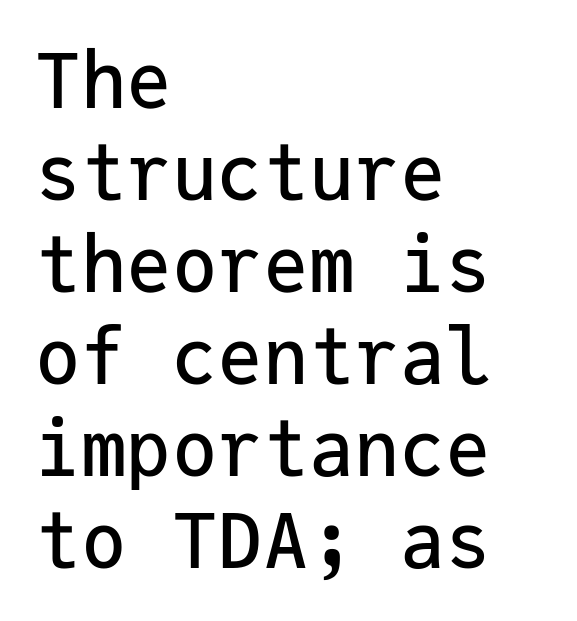
Q: Is the text italic (slanted)? A: No, it is upright.
Q: Is the typeface a serif or a sans-serif typeface? A: Sans-serif.
Q: Is the text underlined? A: No.
Q: How is the paragraph aligned? A: Left-aligned.
Q: Is the spacing between letters normal or unusually wide? A: Normal.
Q: Width (condensed, normal, or wide)? A: Normal.
Q: Stroke contrast? A: Low.
Q: x-height? A: Medium.
Q: Monospaced? A: Yes.
